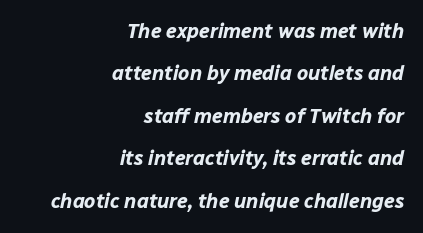
Q: Is the text bold? A: Yes.
Q: Is the text italic (slanted)? A: Yes, it leans right by about 12 degrees.
Q: Is the text underlined? A: No.
Q: How is the paragraph aligned? A: Right-aligned.
Q: Is the spacing between letters normal or unusually wide? A: Normal.
Q: Is the spacing between lines tight, normal or loose? A: Loose.
